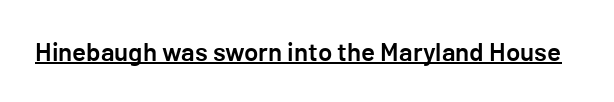
The letters stand upright; this is a roman face. This is moderately heavy type, rendered in semibold. These characters rest on top of a visible drawn line. You could call the tracking neutral — neither tight nor loose.
